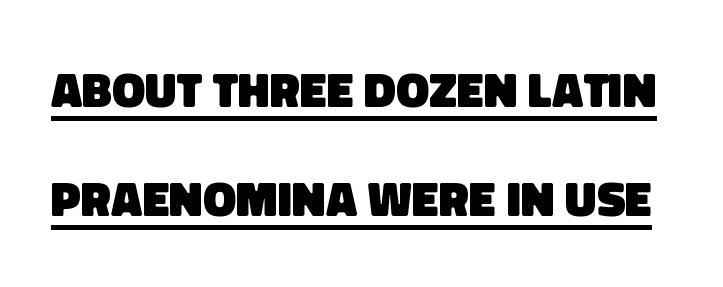
Q: Is the text bold? A: Yes.
Q: Is the typeface a serif or a sans-serif typeface? A: Sans-serif.
Q: Is the text underlined? A: Yes.
Q: Is the spacing between letters normal or unusually wide? A: Normal.
Q: Is the spacing between lines tight, normal or loose? A: Loose.
Q: Width (condensed, normal, or wide)? A: Normal.
Q: Stroke contrast? A: Low.
Q: x-height? A: Large.
Q: Monospaced? A: No.
